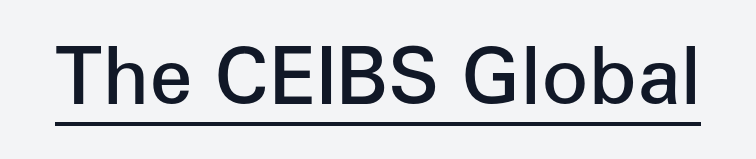
Quick note: not italic, upright. The face used here is a sans, in the tradition of grotesques and geometrics. Is the letter spacing exaggerated? No — it looks like the ordinary default. The face used here is proportionally spaced, like ordinary book or web type. Honestly, the underline is the first thing you notice here. The typesetting leans somewhat heavy: a semibold.
